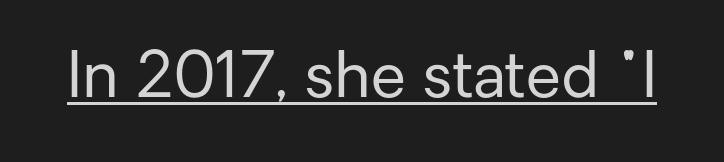
Rendered with straight, roman letterforms. Spacing verdict: proportional, widths tailored to each character. Words appear dense and cohesive because spacing is normal. Check the space under the baseline: a stroke is drawn there.
